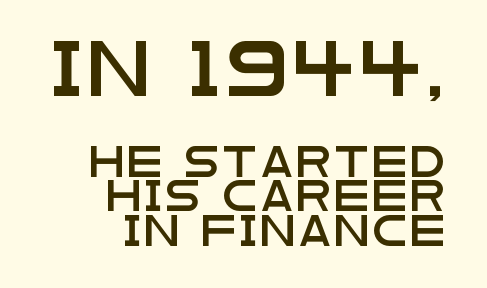
The image shows 55 px wide sans-serif type, upright; set right-aligned, tight line spacing (1.11x), not underlined; the first (top) block is 1.77x larger; low stroke contrast and a large x-height.
